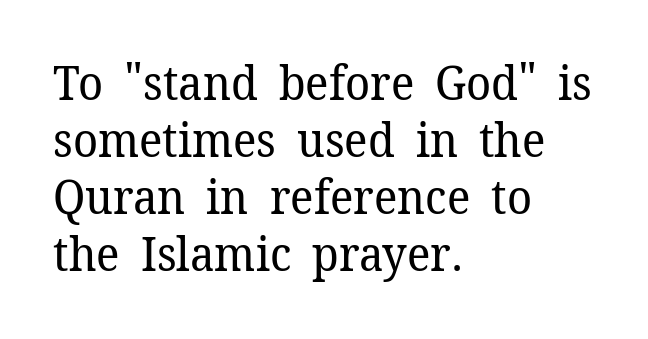
{"serif": "yes", "italic": "no", "bold": "no", "weight": "regular", "width": "normal", "stroke_contrast": "low", "x_height": "medium", "monospaced": "no", "underline": "no", "align": "left", "line_spacing_ratio": 1.21, "letter_spacing": "normal", "letter_spacing_em": 0.0, "glyph_px": 47}
